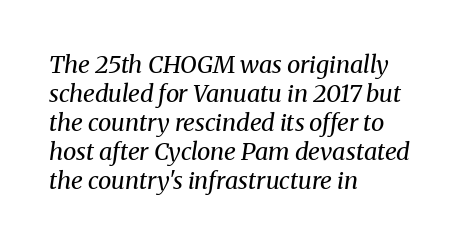
The image shows 24 px text type, italic (leaning right); set left-aligned, line spacing 1.21x, normal letter spacing, not underlined.
